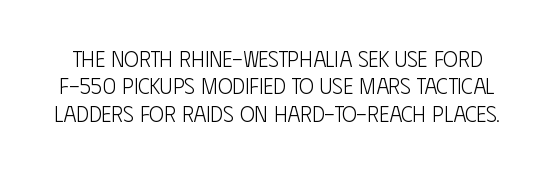
The image shows 22 px text type, upright; set normal line spacing (1.25x), normal letter spacing, not underlined.
